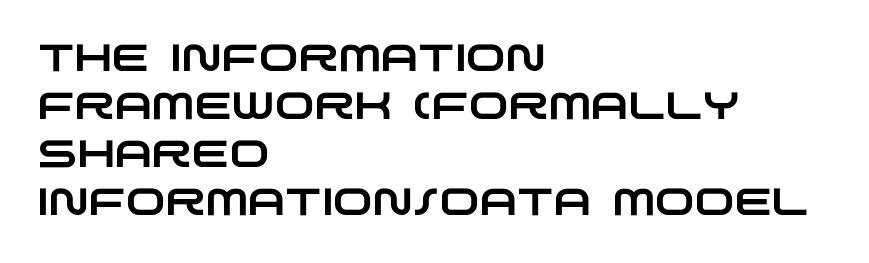
Q: Is the typeface a serif or a sans-serif typeface? A: Sans-serif.
Q: Is the text underlined? A: No.
Q: How is the paragraph aligned? A: Left-aligned.
Q: Is the spacing between letters normal or unusually wide? A: Normal.
Q: Is the spacing between lines tight, normal or loose? A: Normal.
Q: Width (condensed, normal, or wide)? A: Wide.
Q: Stroke contrast? A: Low.
Q: x-height? A: Large.
Q: Monospaced? A: No.
